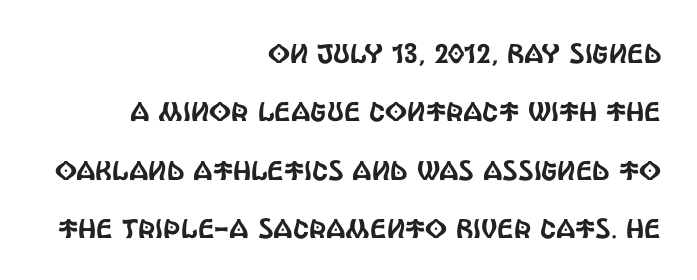
Each new line begins a long way beneath the previous one. Does the copy run flush right? Yes — the right margin is perfectly even. Posture: straight, roman, zero tilt. The letterforms sit shoulder to shoulder at normal distance. Anything drawn beneath the words? Only blank space.
